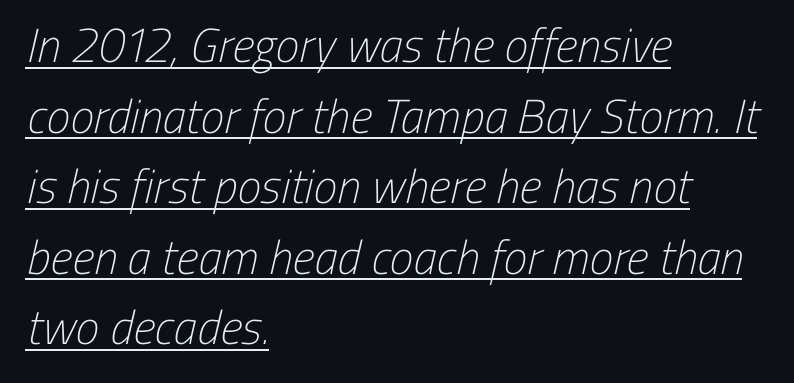
The image shows 48 px light, condensed sans-serif type; set left-aligned, normal line spacing (1.47x), normal letter spacing, underlined; low stroke contrast and a medium x-height.
